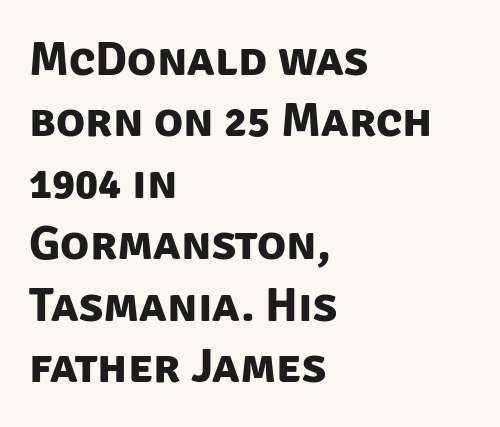
Q: Is the text bold? A: Yes.
Q: Is the typeface a serif or a sans-serif typeface? A: Sans-serif.
Q: Is the text underlined? A: No.
Q: How is the paragraph aligned? A: Left-aligned.
Q: Is the spacing between letters normal or unusually wide? A: Normal.
Q: Is the spacing between lines tight, normal or loose? A: Normal.
Q: Width (condensed, normal, or wide)? A: Normal.
Q: Stroke contrast? A: Low.
Q: x-height? A: Large.
Q: Monospaced? A: No.
